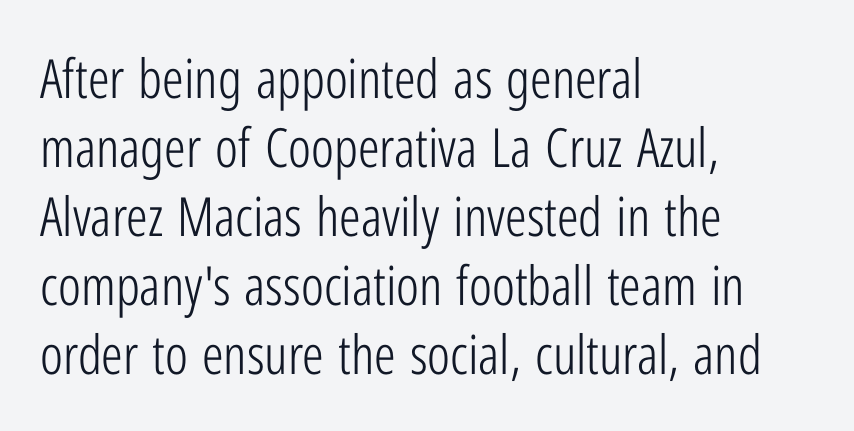
{"serif": "no", "italic": "no", "bold": "no", "weight": "light", "width": "condensed", "stroke_contrast": "low", "x_height": "medium", "monospaced": "no", "underline": "no", "align": "left", "line_spacing": "normal", "line_spacing_ratio": 1.28, "letter_spacing": "normal", "letter_spacing_em": 0.0, "glyph_px": 54}
